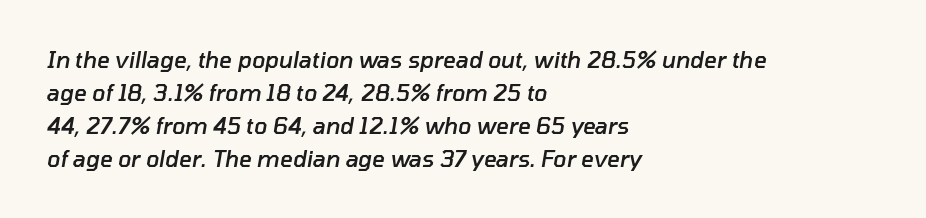
{"italic": "yes", "lean": "right", "slant_degrees": 10, "bold": "semi", "underline": "no", "align": "left", "line_spacing": "normal", "line_spacing_ratio": 1.5, "letter_spacing": "normal", "letter_spacing_em": 0.0, "glyph_px": 22}
